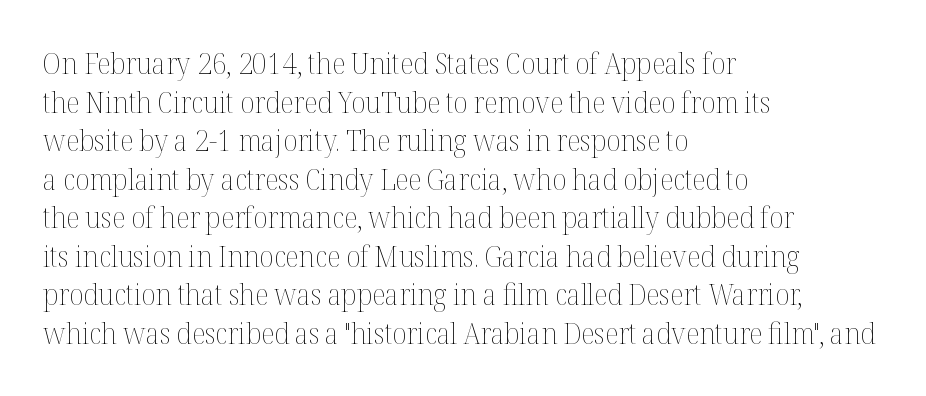
{"italic": "no", "bold": "no", "weight": "thin", "width": "normal", "stroke_contrast": "medium", "x_height": "medium", "monospaced": "no", "underline": "no", "align": "left", "line_spacing": "normal", "line_spacing_ratio": 1.33, "letter_spacing": "normal", "letter_spacing_em": 0.0, "glyph_px": 29}
